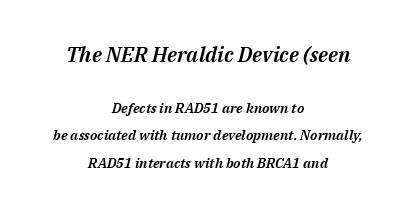
Q: Is the text italic (slanted)? A: Yes, it leans right by about 14 degrees.
Q: Is the text underlined? A: No.
Q: How is the paragraph aligned? A: Centered.
Q: Is the spacing between letters normal or unusually wide? A: Normal.
Q: Is the spacing between lines tight, normal or loose? A: Loose.
Q: Which block of text is set in a larger size, the first (top) or the second (bottom)? A: The first (top) one.
